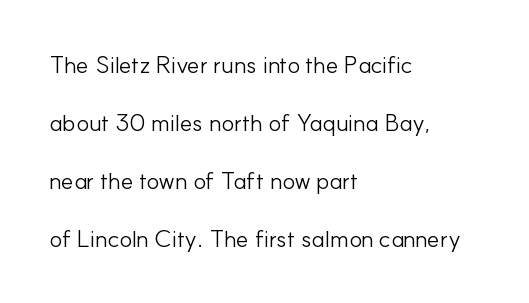
Successive baselines arrive slowly, with a big drop between each. Ascenders rise straight up at ninety degrees. Is the type heavy? It reads as light-to-regular instead. Does the copy run flush right? No — it runs flush left. Descenders are the only things crossing below the line. The gaps between neighbouring characters are ordinary and unremarkable.
